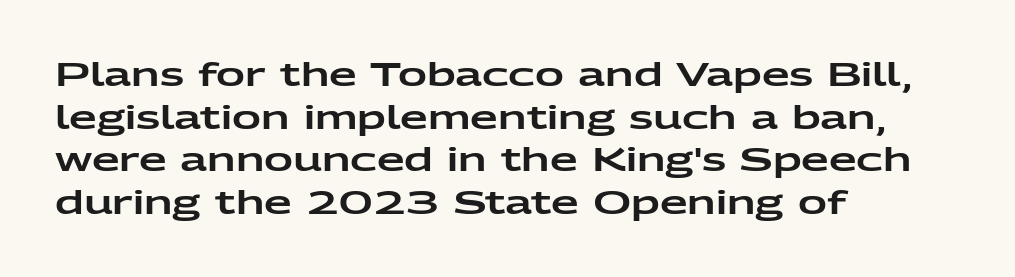
The image shows 32 px wide sans-serif type, upright; set left-aligned, normal line spacing (1.33x), normal letter spacing, not underlined; low stroke contrast and a medium x-height.
